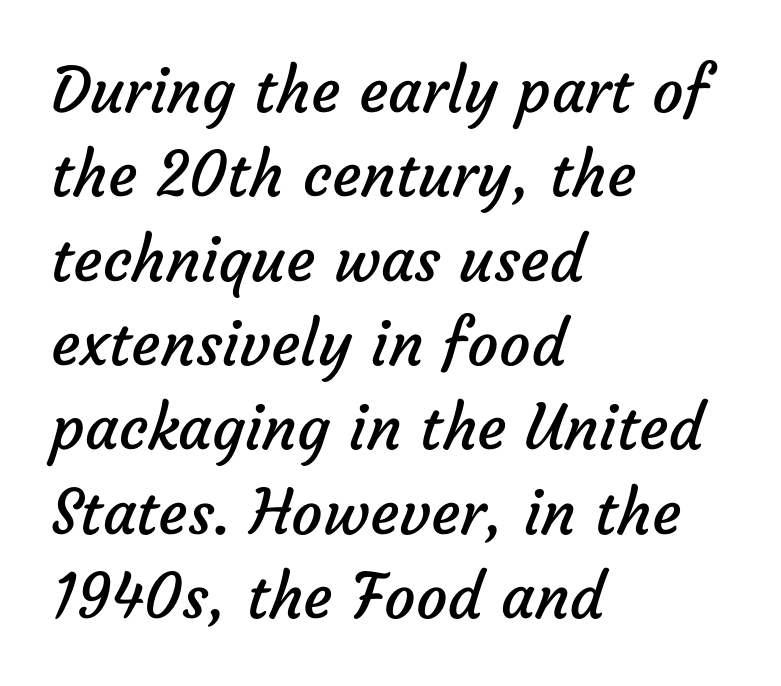
{"serif": "no", "bold": "no", "weight": "regular", "width": "normal", "stroke_contrast": "low", "x_height": "medium", "monospaced": "no", "underline": "no", "align": "left", "line_spacing": "normal", "line_spacing_ratio": 1.36, "letter_spacing": "normal", "letter_spacing_em": 0.0, "glyph_px": 62}
